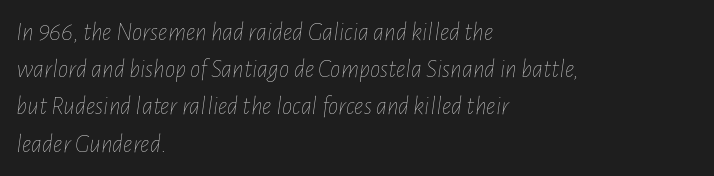
{"italic": "yes", "lean": "right", "slant_degrees": 7, "bold": "no", "underline": "no", "align": "left", "line_spacing": "normal", "line_spacing_ratio": 1.43, "letter_spacing": "normal", "letter_spacing_em": 0.0, "glyph_px": 26}
